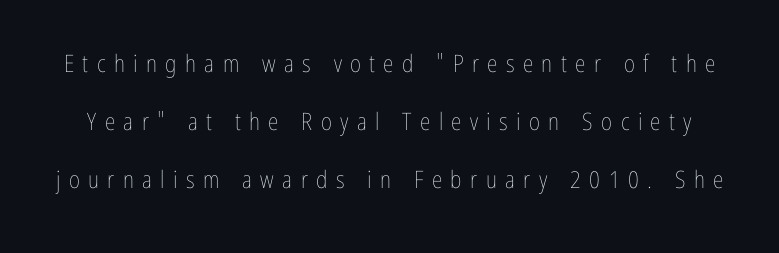
The image shows 24 px text type, upright; set loose line spacing (2.41x), unusually wide letter spacing (+0.35 em), not underlined.
